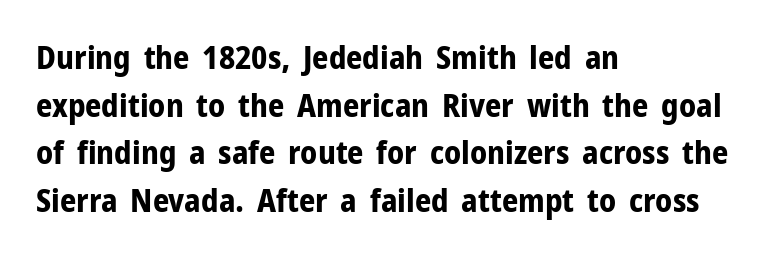
{"serif": "no", "italic": "no", "bold": "yes", "weight": "bold", "width": "normal", "stroke_contrast": "low", "x_height": "medium", "monospaced": "no", "underline": "no", "align": "left", "line_spacing": "normal", "line_spacing_ratio": 1.49, "letter_spacing": "normal", "letter_spacing_em": 0.0, "glyph_px": 32}
